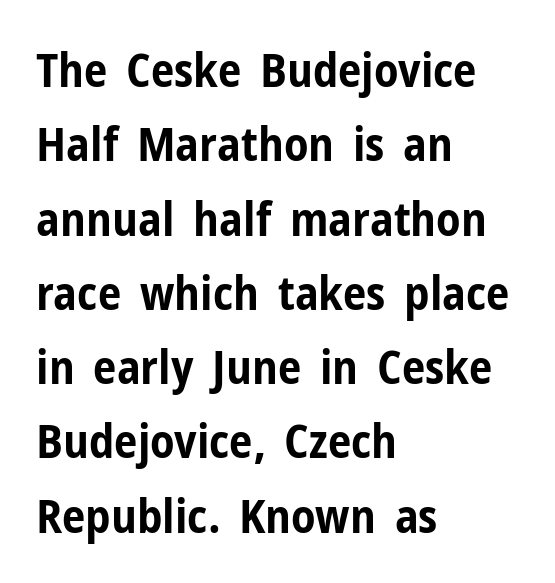
{"serif": "no", "italic": "no", "bold": "yes", "weight": "bold", "width": "condensed", "stroke_contrast": "low", "x_height": "medium", "monospaced": "no", "underline": "no", "align": "left", "line_spacing": "normal", "line_spacing_ratio": 1.58, "letter_spacing": "normal", "letter_spacing_em": 0.0, "glyph_px": 47}
